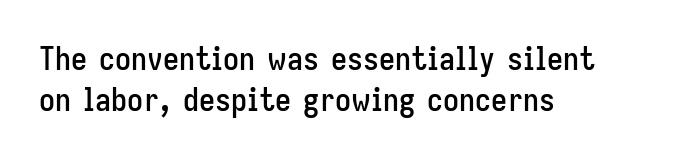
Q: Is the text italic (slanted)? A: No, it is upright.
Q: Is the typeface a serif or a sans-serif typeface? A: Sans-serif.
Q: Is the text underlined? A: No.
Q: How is the paragraph aligned? A: Left-aligned.
Q: Is the spacing between letters normal or unusually wide? A: Normal.
Q: Is the spacing between lines tight, normal or loose? A: Normal.
Q: Width (condensed, normal, or wide)? A: Condensed.
Q: Stroke contrast? A: Low.
Q: x-height? A: Medium.
Q: Monospaced? A: No.
